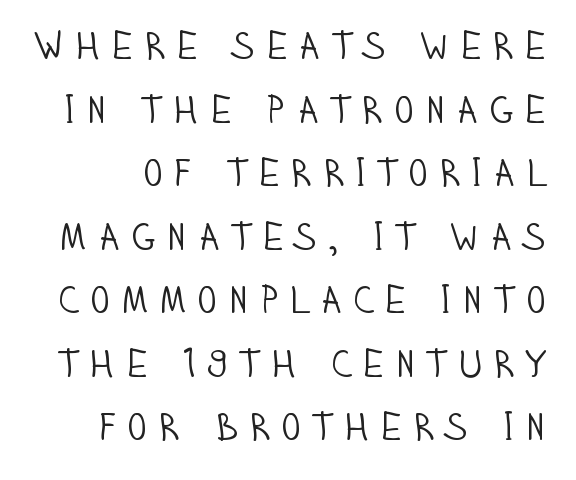
The space between consecutive lines is moderate. The passage shown is typeset with a sans-serif family. Each letter keeps its own natural width here, so spacing adapts to shape. The letters look calm and open, with moderate or lighter stems.
